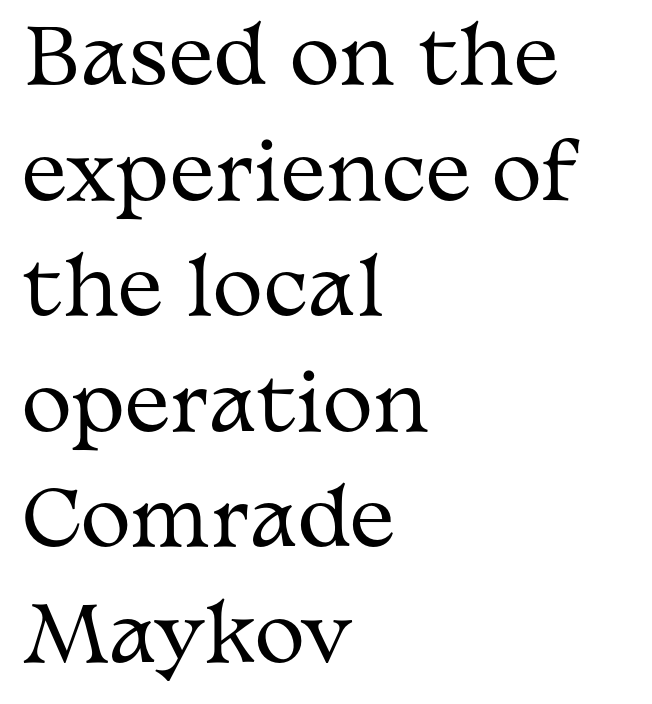
The image shows 76 px regular-weight, wide serif type, upright; set left-aligned, normal line spacing (1.52x), normal letter spacing, not underlined; medium stroke contrast and a medium x-height.
